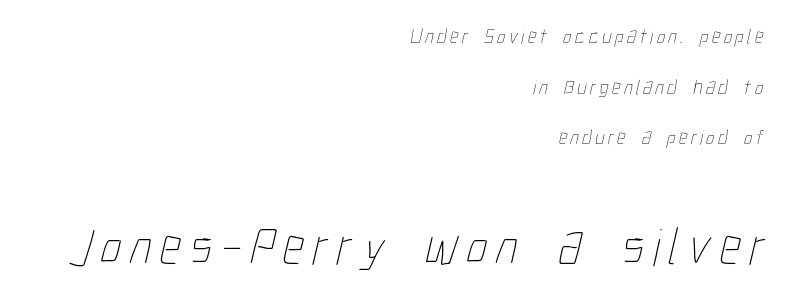
{"bold": "no", "weight": "thin", "width": "condensed", "stroke_contrast": "low", "x_height": "medium", "monospaced": "no", "underline": "no", "align": "right", "line_spacing": "loose", "line_spacing_ratio": 2.41, "larger_block": "second", "size_ratio": 2.52, "glyph_px": 53}
